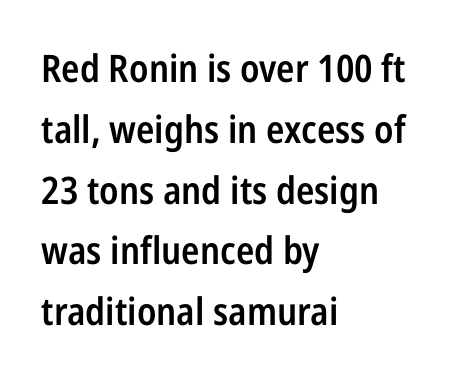
Q: Is the text bold? A: Semi-bold.
Q: Is the text italic (slanted)? A: No, it is upright.
Q: Is the typeface a serif or a sans-serif typeface? A: Sans-serif.
Q: Is the text underlined? A: No.
Q: How is the paragraph aligned? A: Left-aligned.
Q: Is the spacing between letters normal or unusually wide? A: Normal.
Q: Is the spacing between lines tight, normal or loose? A: Normal.
Q: Width (condensed, normal, or wide)? A: Condensed.
Q: Stroke contrast? A: Low.
Q: x-height? A: Medium.
Q: Monospaced? A: No.
